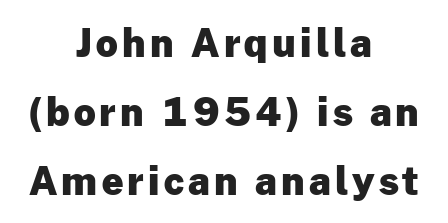
{"serif": "no", "italic": "no", "bold": "yes", "weight": "heavy", "width": "normal", "stroke_contrast": "low", "x_height": "medium", "monospaced": "no", "underline": "no", "align": "center", "line_spacing_ratio": 1.82, "glyph_px": 38}
